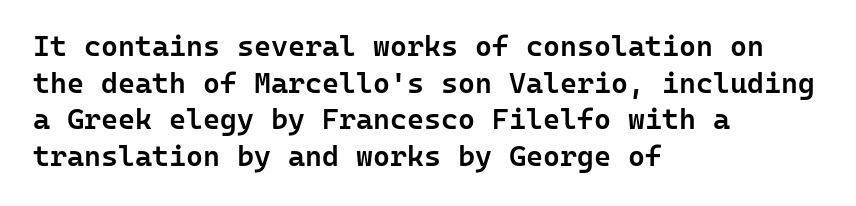
Each letter, wide or thin by design, is forced into the same width here. Grotesque or geometric, the face here clearly has no serifs. Typesetter's note: demi weight, one step under bold. The lines in this sample share a left origin and differ only in where they stop. This sample uses an upright cut, with every glyph sitting square on the baseline.
